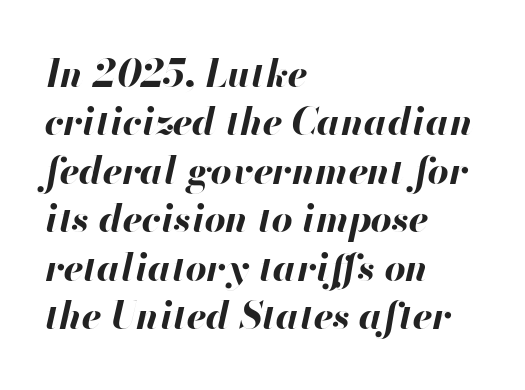
The image shows 37 px bold type, italic (leaning right); set left-aligned, normal line spacing (1.31x), normal letter spacing, not underlined; high stroke contrast and a small x-height.
